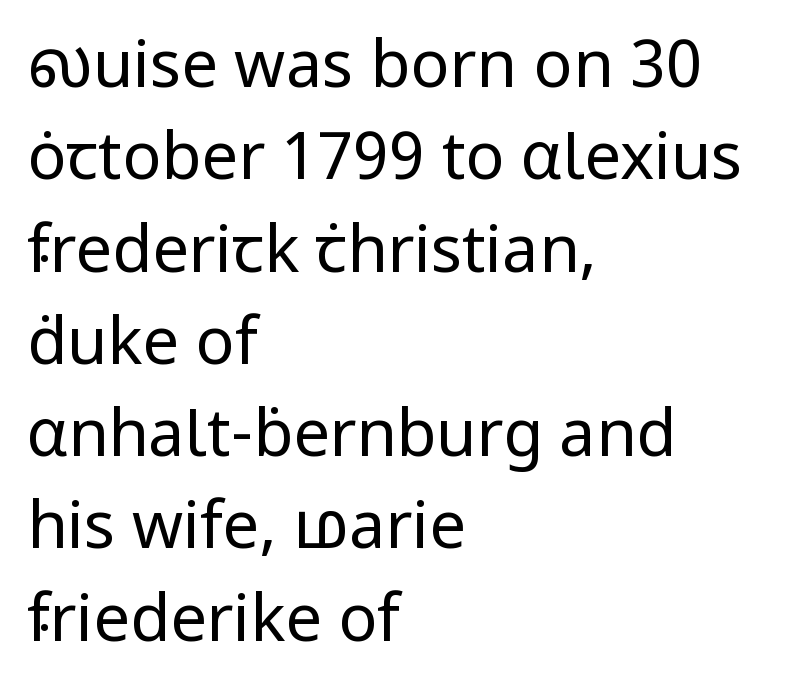
{"serif": "no", "italic": "no", "bold": "no", "weight": "regular", "width": "normal", "stroke_contrast": "low", "x_height": "medium", "monospaced": "no", "underline": "no", "align": "left", "line_spacing": "normal", "line_spacing_ratio": 1.42, "letter_spacing": "normal", "letter_spacing_em": 0.0, "glyph_px": 65}
